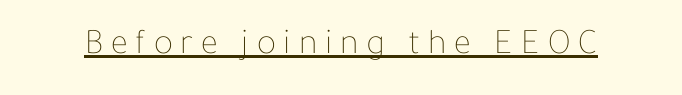
{"italic": "no", "bold": "no", "weight": "thin", "width": "normal", "stroke_contrast": "low", "x_height": "medium", "monospaced": "no", "underline": "yes", "letter_spacing": "wide", "letter_spacing_em": 0.22, "glyph_px": 36}
